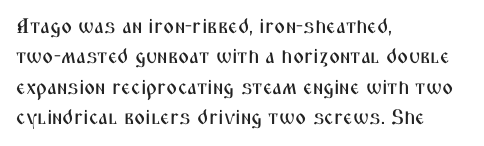
A bare baseline throughout the passage. This rendering uses left alignment, leaving the right contour irregular. Vertical strokes here are truly vertical. Glyph-to-glyph distance matches everyday printed text. If you measured baseline to baseline, you'd find a middling distance.
